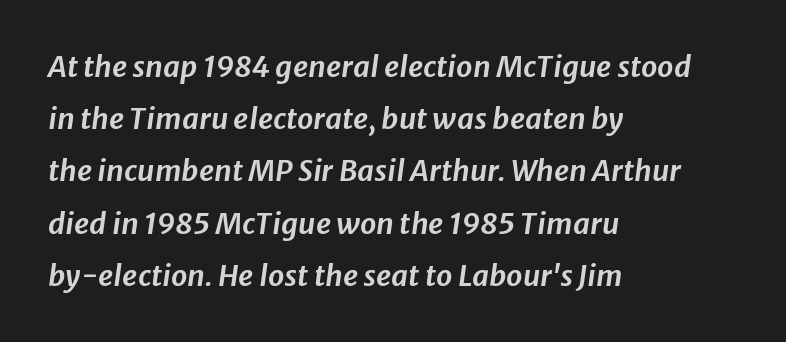
Q: Is the text italic (slanted)? A: Yes, it leans right by about 8 degrees.
Q: Is the text underlined? A: No.
Q: How is the paragraph aligned? A: Left-aligned.
Q: Is the spacing between letters normal or unusually wide? A: Normal.
Q: Width (condensed, normal, or wide)? A: Normal.
Q: Stroke contrast? A: Low.
Q: x-height? A: Medium.
Q: Monospaced? A: No.
